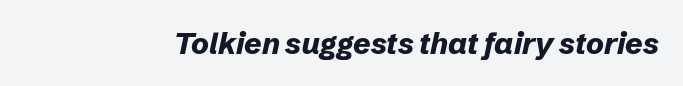
Q: Is the text bold? A: Yes.
Q: Is the text italic (slanted)? A: Yes, it leans right by about 12 degrees.
Q: Is the text underlined? A: No.
Q: Is the spacing between letters normal or unusually wide? A: Normal.
Q: Width (condensed, normal, or wide)? A: Normal.
Q: Stroke contrast? A: Low.
Q: x-height? A: Medium.
Q: Monospaced? A: No.
